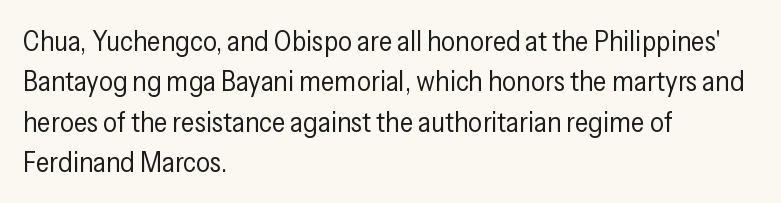
The image shows 28 px regular-weight, condensed sans-serif type, upright; set left-aligned, normal line spacing (1.44x), normal letter spacing, not underlined; low stroke contrast and a medium x-height.
